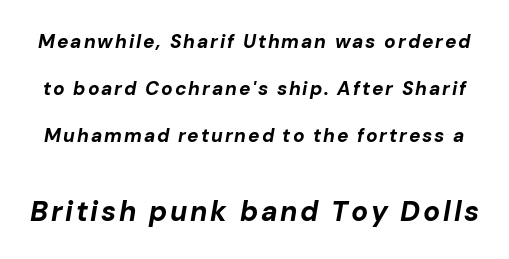
{"italic": "yes", "lean": "right", "slant_degrees": 10, "bold": "yes", "weight": "bold", "width": "normal", "stroke_contrast": "low", "x_height": "medium", "monospaced": "no", "underline": "no", "line_spacing": "loose", "line_spacing_ratio": 2.48, "larger_block": "second", "size_ratio": 1.47, "glyph_px": 28}
